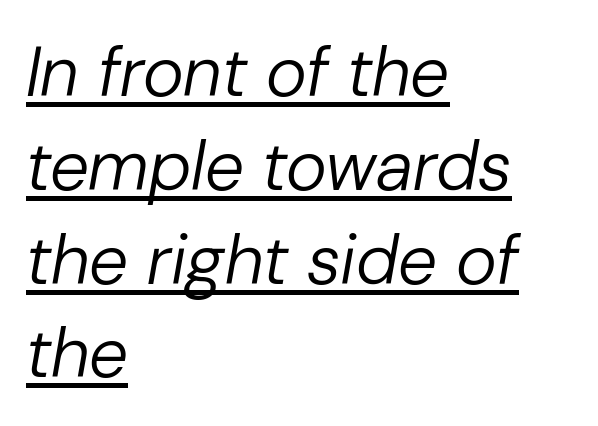
The image shows 70 px regular-weight type, italic (leaning right); set left-aligned, normal line spacing (1.34x), normal letter spacing, underlined; low stroke contrast and a medium x-height.
